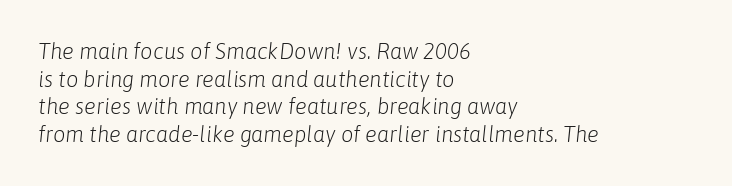
Beneath every word, the page is bare. Left-aligned paragraph, ragged on the right. Look at the tracking — it's just the regular setting, nothing added. The whole block is typeset with a tilt. On a weight scale, this lands at 450 or below. Baseline-to-baseline distance is the conventional proportion of letter height.
